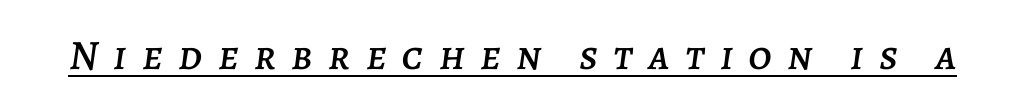
{"italic": "yes", "lean": "right", "slant_degrees": 7, "width": "normal", "stroke_contrast": "low", "x_height": "large", "monospaced": "no", "underline": "yes", "letter_spacing": "wide", "letter_spacing_em": 0.37, "glyph_px": 42}
